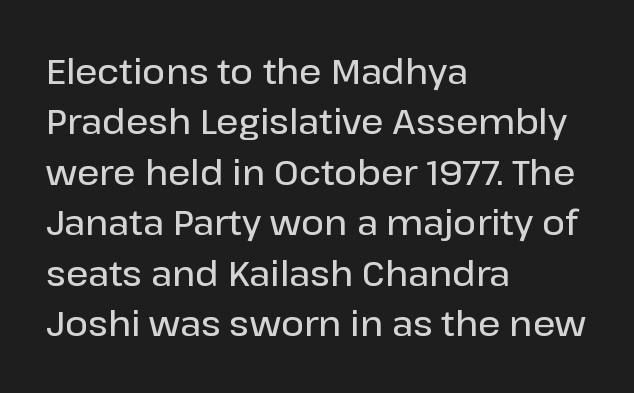
Q: Is the text bold? A: Semi-bold.
Q: Is the text italic (slanted)? A: No, it is upright.
Q: Is the typeface a serif or a sans-serif typeface? A: Sans-serif.
Q: Is the text underlined? A: No.
Q: How is the paragraph aligned? A: Left-aligned.
Q: Is the spacing between letters normal or unusually wide? A: Normal.
Q: Is the spacing between lines tight, normal or loose? A: Normal.
Q: Width (condensed, normal, or wide)? A: Normal.
Q: Stroke contrast? A: Low.
Q: x-height? A: Medium.
Q: Monospaced? A: No.
